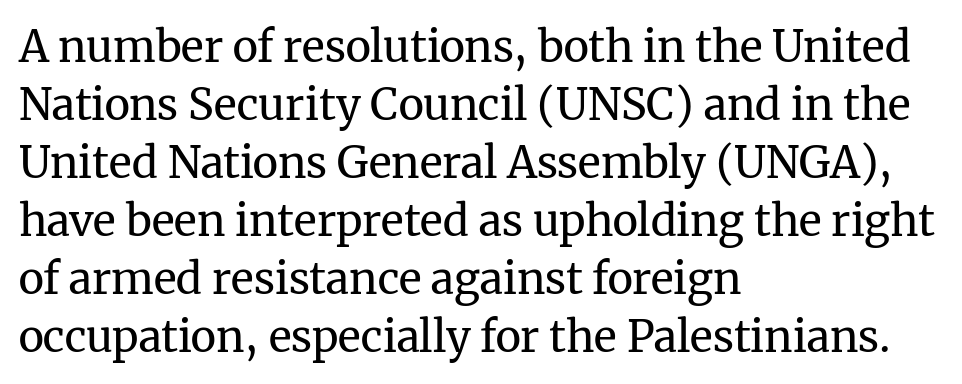
The image shows 43 px regular-weight serif type, upright; set left-aligned, normal line spacing (1.35x), normal letter spacing, not underlined; medium stroke contrast and a medium x-height.
